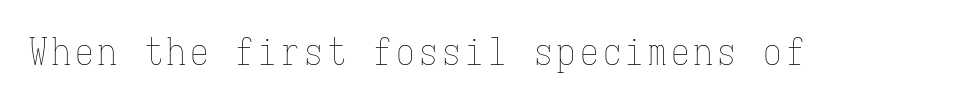
The image shows 37 px thin, condensed type, upright, monospaced; set not underlined; low stroke contrast and a medium x-height.
